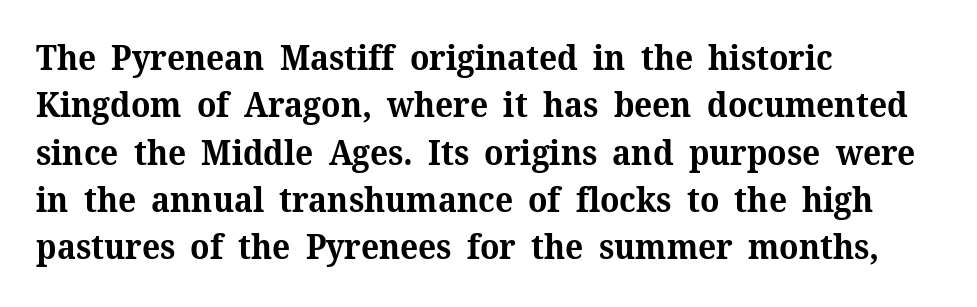
Q: Is the text bold? A: Yes.
Q: Is the text italic (slanted)? A: No, it is upright.
Q: Is the typeface a serif or a sans-serif typeface? A: Serif.
Q: Is the text underlined? A: No.
Q: How is the paragraph aligned? A: Left-aligned.
Q: Is the spacing between letters normal or unusually wide? A: Normal.
Q: Is the spacing between lines tight, normal or loose? A: Normal.
Q: Width (condensed, normal, or wide)? A: Normal.
Q: Stroke contrast? A: Medium.
Q: x-height? A: Medium.
Q: Monospaced? A: No.
